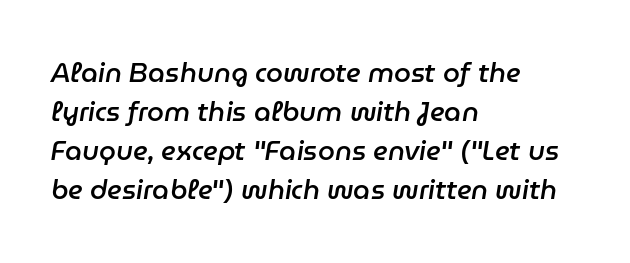
{"italic": "yes", "lean": "right", "slant_degrees": 9, "bold": "semi", "underline": "no", "align": "left", "line_spacing": "normal", "line_spacing_ratio": 1.44, "letter_spacing": "normal", "letter_spacing_em": 0.0, "glyph_px": 27}
